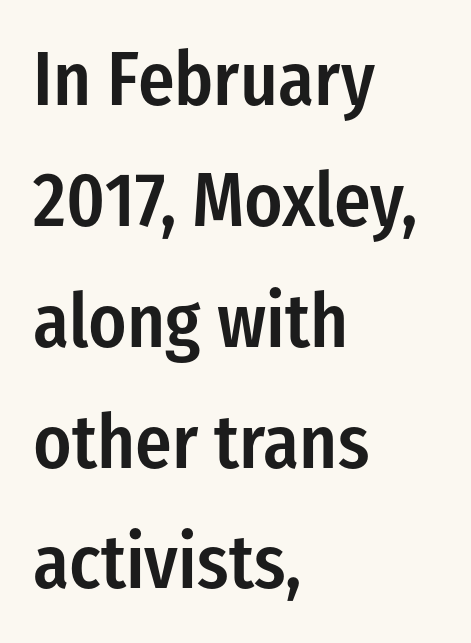
The rows are spaced the way most documents space them. The lines are quadded left. Upright lettering throughout. A somewhat darkened texture: the type is semibold rather than bold. Plain, unruled lines of type. The letters advance in unequal steps, a hallmark of proportional type.
